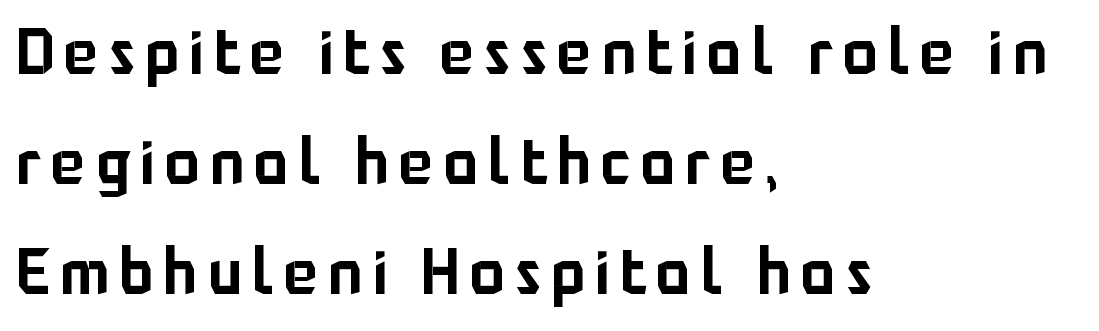
{"serif": "no", "italic": "no", "width": "normal", "stroke_contrast": "low", "x_height": "medium", "monospaced": "no", "underline": "no", "align": "left", "line_spacing_ratio": 1.72, "glyph_px": 64}
